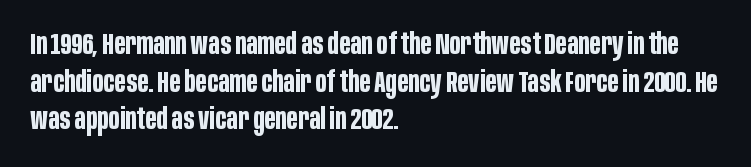
{"serif": "no", "italic": "no", "bold": "yes", "weight": "bold", "width": "condensed", "stroke_contrast": "low", "x_height": "large", "monospaced": "no", "underline": "no", "align": "left", "line_spacing": "normal", "line_spacing_ratio": 1.3, "letter_spacing": "normal", "letter_spacing_em": 0.0, "glyph_px": 29}
